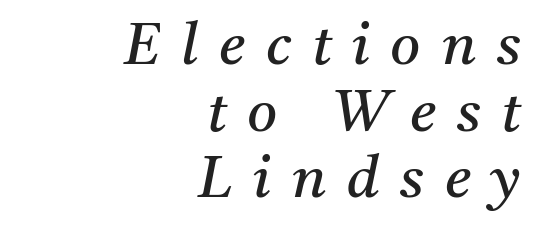
Do the characters align in a grid? No, the font is proportional. You can tell from the footed stems that serif type was used. The face used here has a pronounced slope to its letters. The typesetter chose a ragged-left arrangement here. The typeface has the unassuming heft of standard copy or less.
